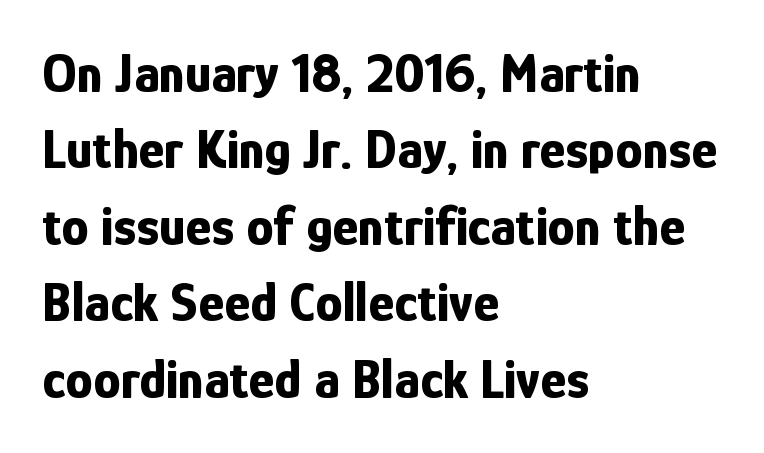
{"serif": "no", "italic": "no", "bold": "yes", "weight": "bold", "width": "condensed", "stroke_contrast": "low", "x_height": "medium", "monospaced": "no", "underline": "no", "align": "left", "line_spacing": "normal", "line_spacing_ratio": 1.39, "letter_spacing": "normal", "letter_spacing_em": 0.0, "glyph_px": 55}
